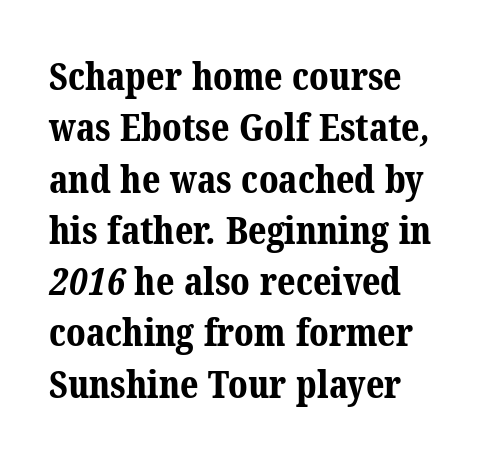
Q: Is the text bold? A: Yes.
Q: Is the typeface a serif or a sans-serif typeface? A: Serif.
Q: Is the text underlined? A: No.
Q: How is the paragraph aligned? A: Left-aligned.
Q: Is the spacing between letters normal or unusually wide? A: Normal.
Q: Is the spacing between lines tight, normal or loose? A: Normal.
Q: Width (condensed, normal, or wide)? A: Normal.
Q: Stroke contrast? A: Medium.
Q: x-height? A: Medium.
Q: Monospaced? A: No.
